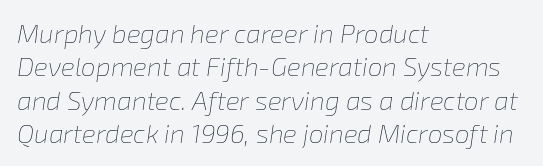
{"italic": "yes", "lean": "right", "slant_degrees": 8, "bold": "no", "underline": "no", "align": "left", "line_spacing": "normal", "line_spacing_ratio": 1.28, "letter_spacing": "normal", "letter_spacing_em": 0.0, "glyph_px": 26}
